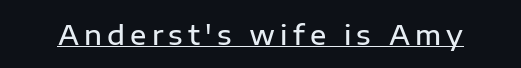
{"italic": "no", "bold": "semi", "underline": "yes", "glyph_px": 27}
